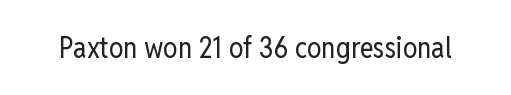
Q: Is the text bold? A: No.
Q: Is the text italic (slanted)? A: No, it is upright.
Q: Is the typeface a serif or a sans-serif typeface? A: Sans-serif.
Q: Is the text underlined? A: No.
Q: Is the spacing between letters normal or unusually wide? A: Normal.
Q: Width (condensed, normal, or wide)? A: Condensed.
Q: Stroke contrast? A: Low.
Q: x-height? A: Medium.
Q: Monospaced? A: No.
